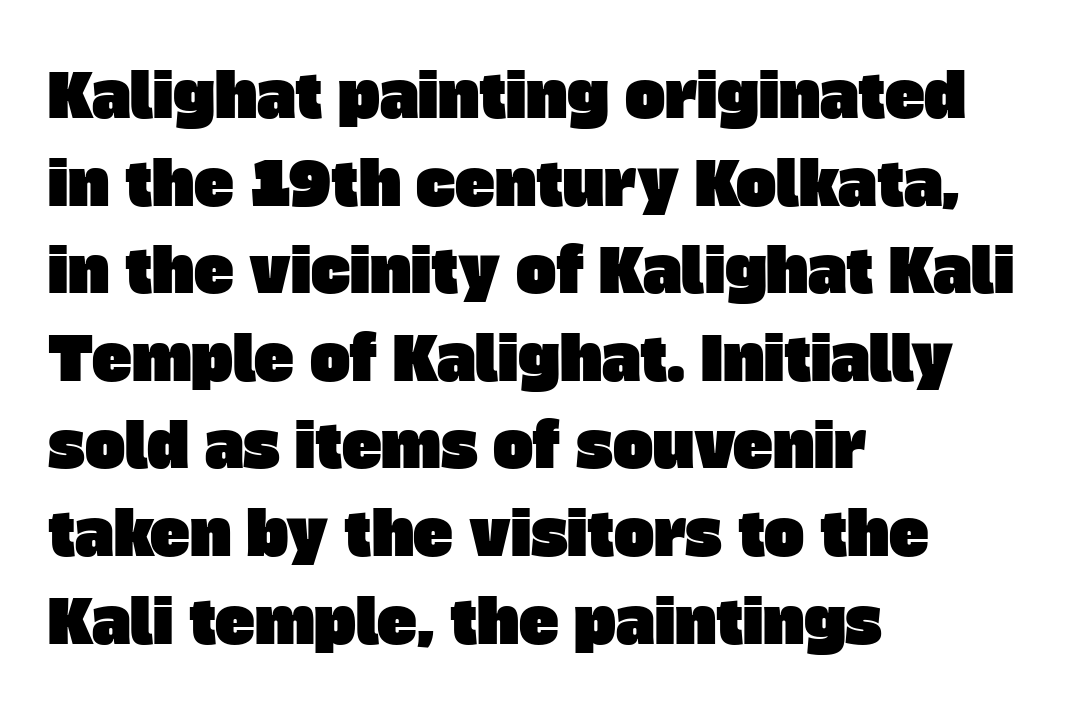
Leading: standard. Line beginnings align vertically; line endings do not. A typesetter would call this proportional, since set widths differ per character. The glyphs in this specimen are sans serif. Compared with typical body copy, the letter spacing here is the same.
